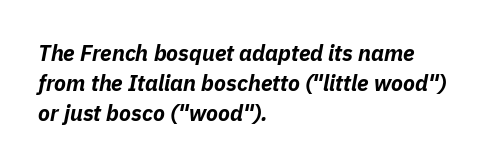
Q: Is the text bold? A: Yes.
Q: Is the text italic (slanted)? A: Yes, it leans right by about 11 degrees.
Q: Is the text underlined? A: No.
Q: How is the paragraph aligned? A: Left-aligned.
Q: Is the spacing between letters normal or unusually wide? A: Normal.
Q: Is the spacing between lines tight, normal or loose? A: Normal.
